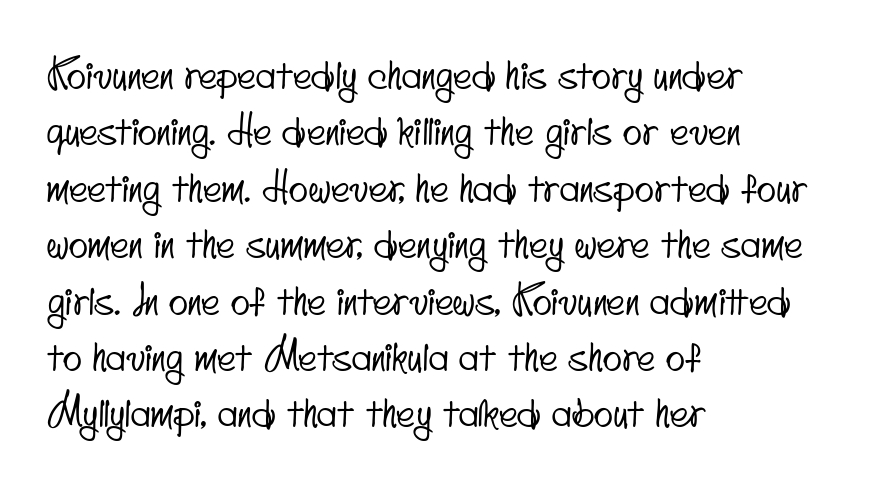
The image shows 40 px condensed sans-serif type; set left-aligned, normal line spacing (1.41x), normal letter spacing, not underlined; low stroke contrast and a small x-height.
